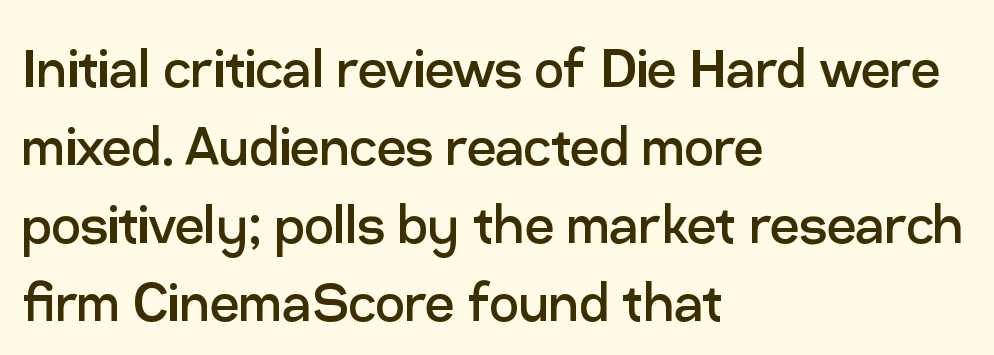
The image shows 65 px regular-weight sans-serif type, upright; set left-aligned, line spacing 1.2x, normal letter spacing, not underlined; low stroke contrast and a medium x-height.
